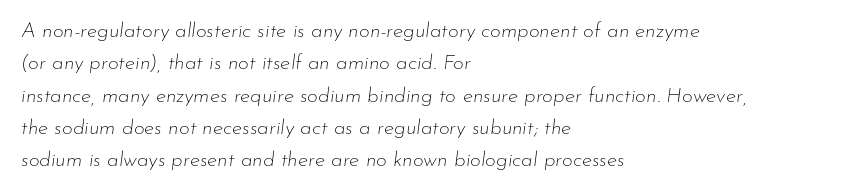
The image shows 21 px text type, italic (leaning right); set left-aligned, normal line spacing (1.54x), normal letter spacing, not underlined.
